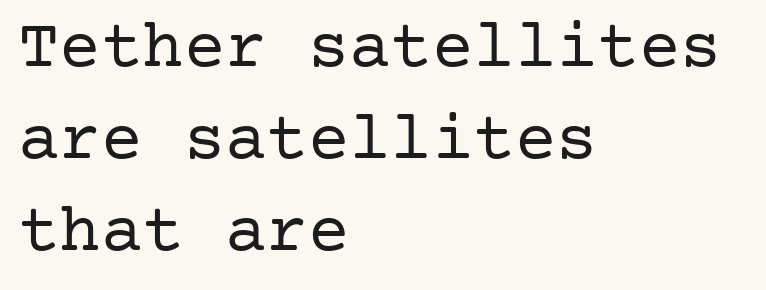
{"serif": "yes", "italic": "no", "bold": "no", "weight": "regular", "width": "normal", "stroke_contrast": "low", "x_height": "medium", "underline": "no", "align": "left", "line_spacing": "normal", "line_spacing_ratio": 1.33, "letter_spacing": "normal", "letter_spacing_em": 0.0, "glyph_px": 69}
